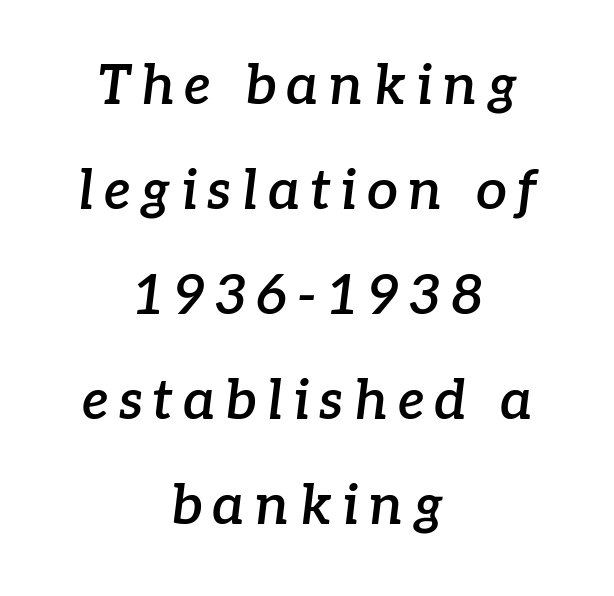
Q: Is the text bold? A: Semi-bold.
Q: Is the text italic (slanted)? A: Yes, it leans right by about 7 degrees.
Q: Is the typeface a serif or a sans-serif typeface? A: Serif.
Q: Is the text underlined? A: No.
Q: How is the paragraph aligned? A: Centered.
Q: Is the spacing between lines tight, normal or loose? A: Loose.
Q: Width (condensed, normal, or wide)? A: Normal.
Q: Stroke contrast? A: Low.
Q: x-height? A: Medium.
Q: Monospaced? A: No.
